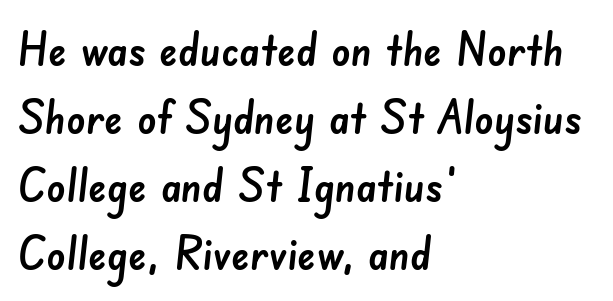
Unmarked baselines from the first word to the last. Here the designer chose a conventional face with non-uniform glyph widths. Inter-character spacing is left at the font's built-in metrics. The letters carry no serifs — their stems end cleanly without finishing strokes. Where is the straight margin? On the left.
